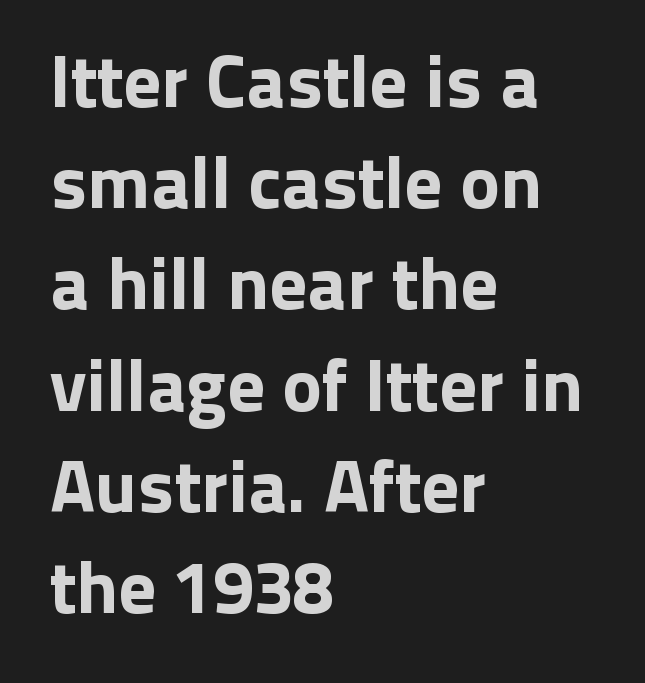
The image shows 75 px sans-serif type, upright; set left-aligned, normal line spacing (1.35x), normal letter spacing, not underlined; low stroke contrast and a medium x-height.
